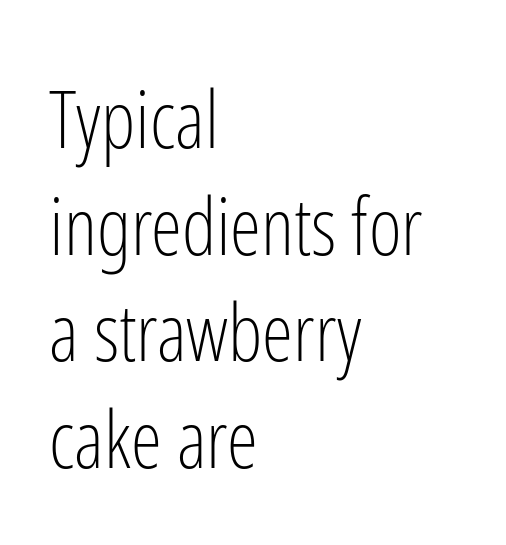
Q: Is the text bold? A: No.
Q: Is the text italic (slanted)? A: No, it is upright.
Q: Is the typeface a serif or a sans-serif typeface? A: Sans-serif.
Q: Is the text underlined? A: No.
Q: How is the paragraph aligned? A: Left-aligned.
Q: Is the spacing between letters normal or unusually wide? A: Normal.
Q: Is the spacing between lines tight, normal or loose? A: Normal.
Q: Width (condensed, normal, or wide)? A: Condensed.
Q: Stroke contrast? A: Low.
Q: x-height? A: Medium.
Q: Monospaced? A: No.
